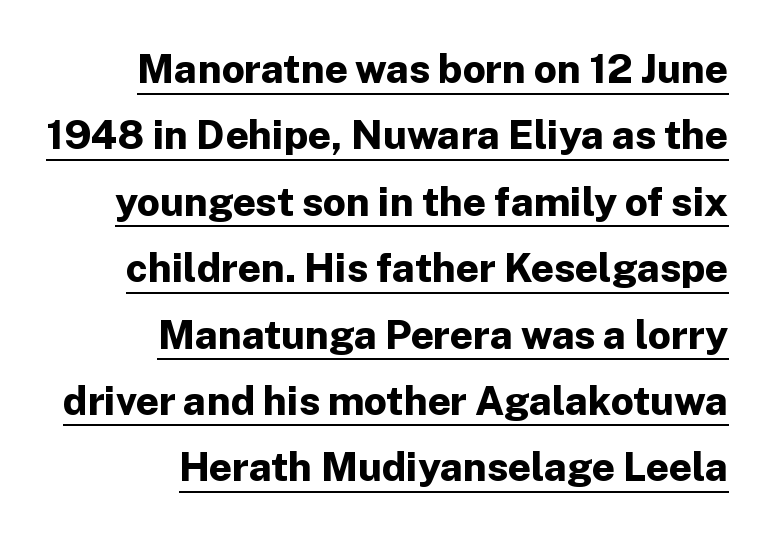
In terms of letterspacing, this is plain default setting. Strong, thick strokes mark this as bold type. This sample carries an underscore along the baseline area. The rows are spaced the way most documents space them. Proportional: the letters do not fall into vertical columns.
